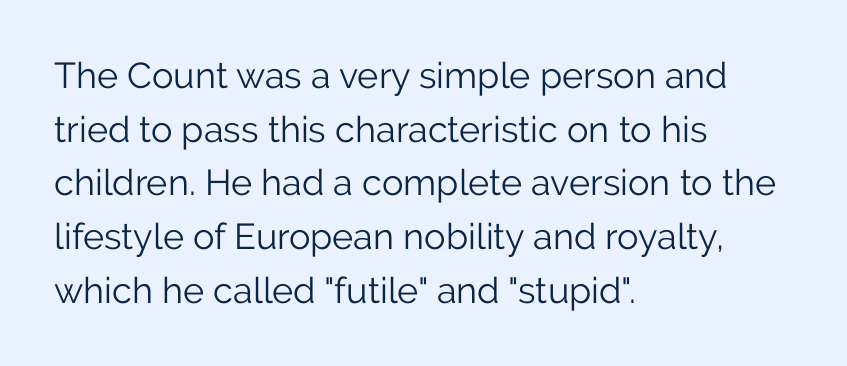
The image shows 36 px light sans-serif type, upright; set left-aligned, normal line spacing (1.49x), normal letter spacing, not underlined; low stroke contrast and a medium x-height.
